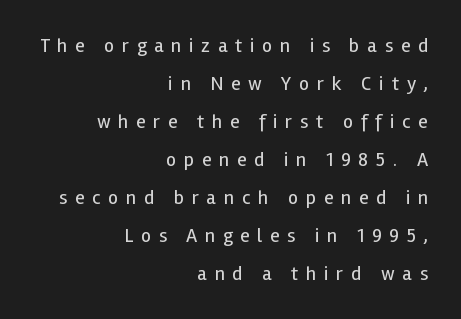
Which margin do the lines hug? The right one — the left edge is uneven. What's the leading like? Stretched, with rows far apart. A quiet, ordinary-to-light weight characterises the typeface. Descenders are the only things crossing below the line. The letters stand upright; this is a roman face. The line texture is sparse and dotted thanks to wide tracking.
